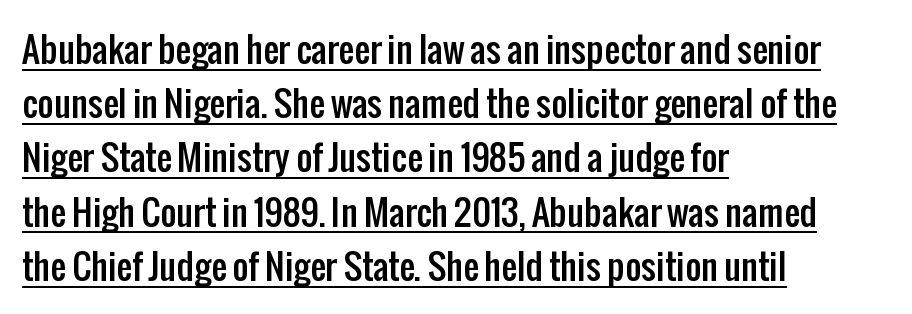
This rendering uses left alignment, leaving the right contour irregular. Note: no serifs on the glyphs. The type sits square on the baseline with zero lean. Think of a printed novel: that variable character pitch is what you see here. Default kerning and tracking; the words read as compact shapes. The typesetter has applied underlining to the passage shown.
